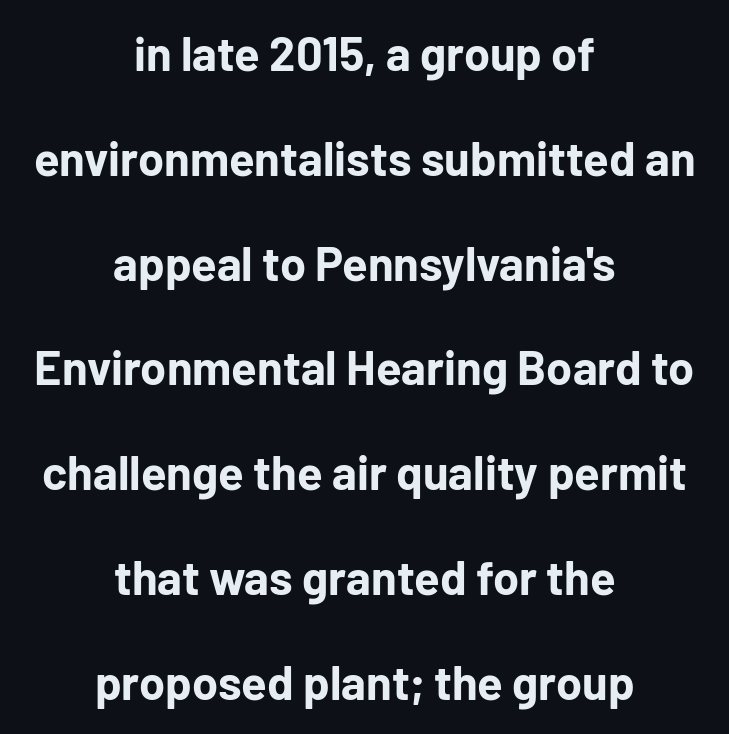
Q: Is the text bold? A: Yes.
Q: Is the text italic (slanted)? A: No, it is upright.
Q: Is the typeface a serif or a sans-serif typeface? A: Sans-serif.
Q: Is the text underlined? A: No.
Q: How is the paragraph aligned? A: Centered.
Q: Is the spacing between letters normal or unusually wide? A: Normal.
Q: Is the spacing between lines tight, normal or loose? A: Loose.
Q: Width (condensed, normal, or wide)? A: Normal.
Q: Stroke contrast? A: Low.
Q: x-height? A: Medium.
Q: Monospaced? A: No.
